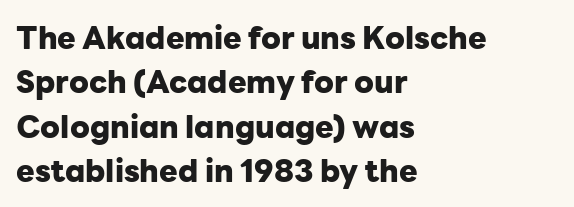
The passage shown is typed in a proportional face where columns would drift. The typesetter chose a ragged-right arrangement here. The foot of each line stays bare and open. Short note: letters normally spaced. This block has exactly the height ordinary leading produces.
